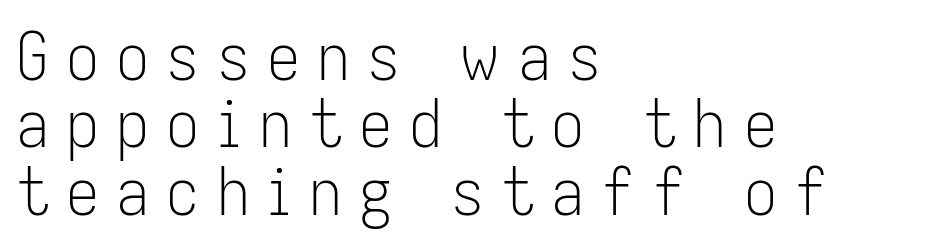
Q: Is the text bold? A: No.
Q: Is the text italic (slanted)? A: No, it is upright.
Q: Is the typeface a serif or a sans-serif typeface? A: Sans-serif.
Q: Is the text underlined? A: No.
Q: How is the paragraph aligned? A: Left-aligned.
Q: Is the spacing between letters normal or unusually wide? A: Unusually wide.
Q: Is the spacing between lines tight, normal or loose? A: Tight.
Q: Width (condensed, normal, or wide)? A: Condensed.
Q: Stroke contrast? A: Low.
Q: x-height? A: Medium.
Q: Monospaced? A: No.
